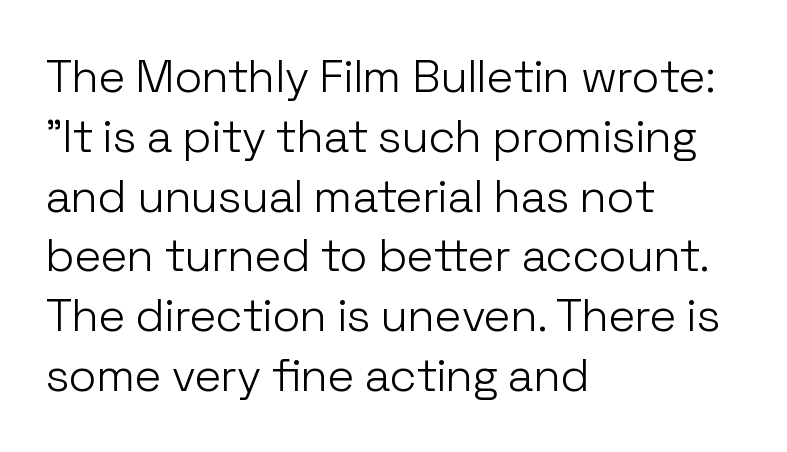
This rendering features lettering with no underline. The block of text has a typical density, with ordinary space between rows. You could call the tracking neutral — neither tight nor loose. The typesetter chose a ragged-right arrangement here. This reads as an unemphasized weight, regular at the heaviest.
